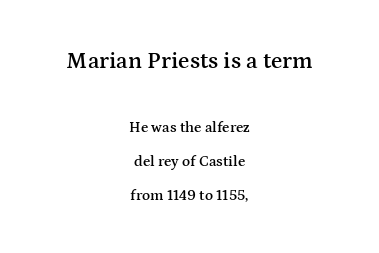
The image shows 23 px text type, upright; set centered, loose line spacing (2.27x), normal letter spacing, not underlined; the first (top) block is 1.53x larger.
